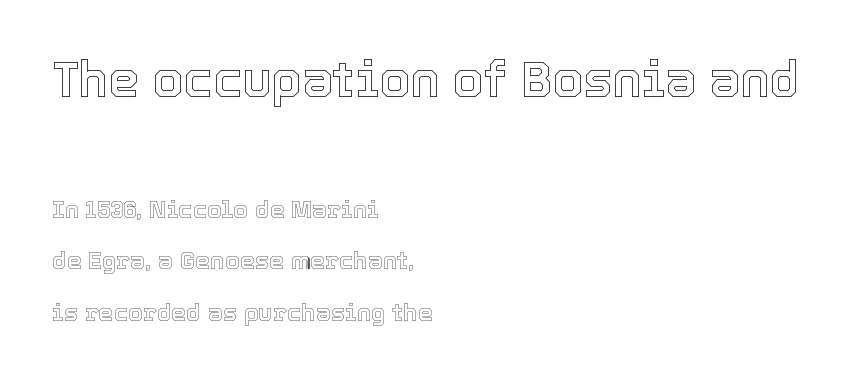
Q: Is the text italic (slanted)? A: No, it is upright.
Q: Is the text underlined? A: No.
Q: How is the paragraph aligned? A: Left-aligned.
Q: Is the spacing between letters normal or unusually wide? A: Normal.
Q: Is the spacing between lines tight, normal or loose? A: Loose.
Q: Which block of text is set in a larger size, the first (top) or the second (bottom)? A: The first (top) one.
Q: Width (condensed, normal, or wide)? A: Normal.
Q: x-height? A: Medium.
Q: Monospaced? A: No.
